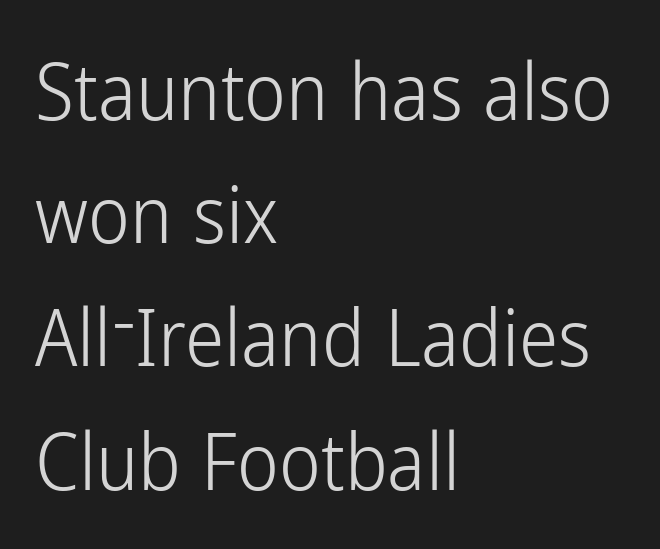
Q: Is the text bold? A: No.
Q: Is the text italic (slanted)? A: No, it is upright.
Q: Is the typeface a serif or a sans-serif typeface? A: Sans-serif.
Q: Is the text underlined? A: No.
Q: How is the paragraph aligned? A: Left-aligned.
Q: Is the spacing between letters normal or unusually wide? A: Normal.
Q: Is the spacing between lines tight, normal or loose? A: Normal.
Q: Width (condensed, normal, or wide)? A: Condensed.
Q: Stroke contrast? A: Low.
Q: x-height? A: Medium.
Q: Monospaced? A: No.
